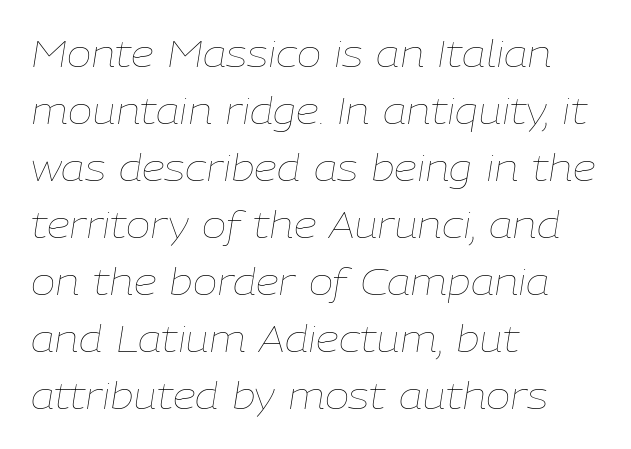
Q: Is the text bold? A: No.
Q: Is the text italic (slanted)? A: Yes, it leans right by about 9 degrees.
Q: Is the text underlined? A: No.
Q: How is the paragraph aligned? A: Left-aligned.
Q: Is the spacing between letters normal or unusually wide? A: Normal.
Q: Is the spacing between lines tight, normal or loose? A: Normal.
Q: Width (condensed, normal, or wide)? A: Normal.
Q: Stroke contrast? A: Low.
Q: x-height? A: Medium.
Q: Monospaced? A: No.
